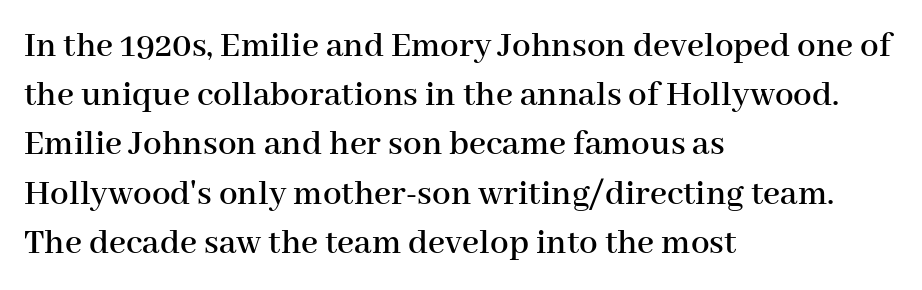
Q: Is the text italic (slanted)? A: No, it is upright.
Q: Is the typeface a serif or a sans-serif typeface? A: Serif.
Q: Is the text underlined? A: No.
Q: How is the paragraph aligned? A: Left-aligned.
Q: Is the spacing between letters normal or unusually wide? A: Normal.
Q: Is the spacing between lines tight, normal or loose? A: Normal.
Q: Width (condensed, normal, or wide)? A: Normal.
Q: Stroke contrast? A: High.
Q: x-height? A: Medium.
Q: Monospaced? A: No.
